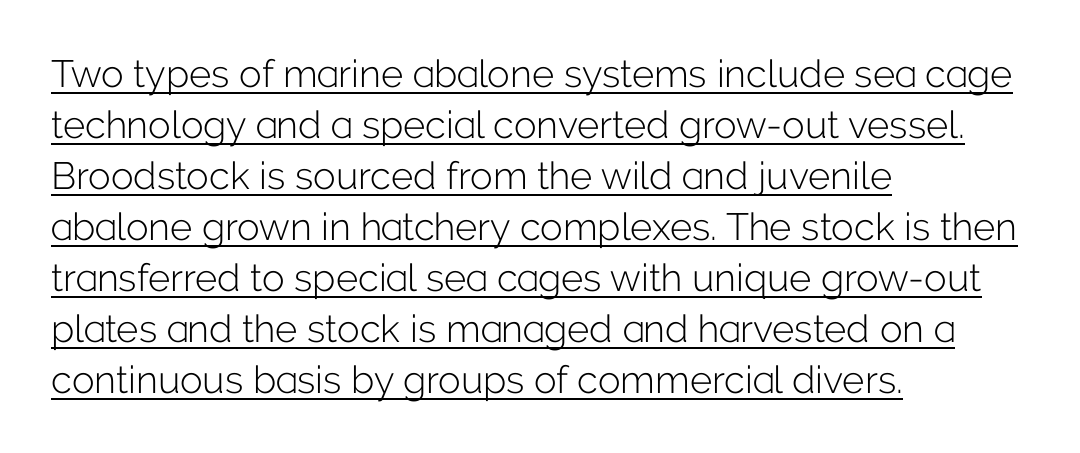
Each stroke keeps to a modest, everyday thickness or less. Each line of the rendering has a horizontal stroke beneath the glyphs. The passage is arranged the way most books set body copy — flush left. Tall strokes in this sample are plumb rather than angled. The face used here is proportionally spaced, like ordinary book or web type.
